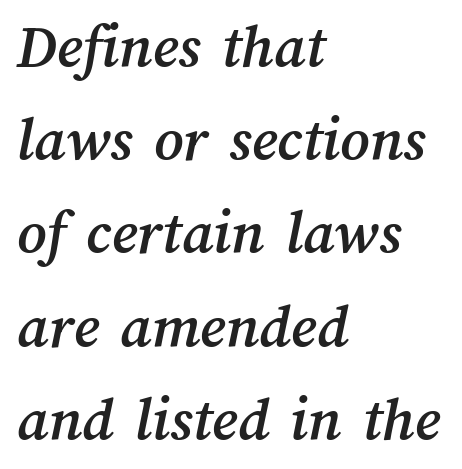
Q: Is the text underlined? A: No.
Q: How is the paragraph aligned? A: Left-aligned.
Q: Is the spacing between letters normal or unusually wide? A: Normal.
Q: Is the spacing between lines tight, normal or loose? A: Normal.
Q: Width (condensed, normal, or wide)? A: Normal.
Q: Stroke contrast? A: Medium.
Q: x-height? A: Medium.
Q: Monospaced? A: No.
